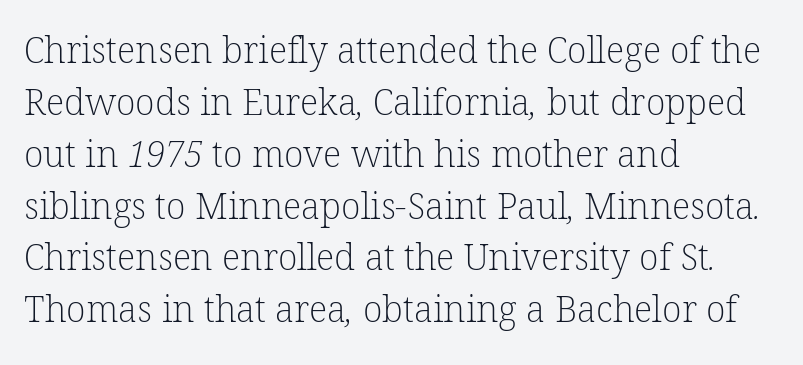
Letters have the restrained weight of plain body copy at most. The passage is arranged the way most books set body copy — flush left. Just letters on the line, the space beneath them empty. Unlike a clean sans, this face finishes its strokes with serifs. Spacing verdict: proportional, widths tailored to each character. The space between consecutive lines is moderate.
